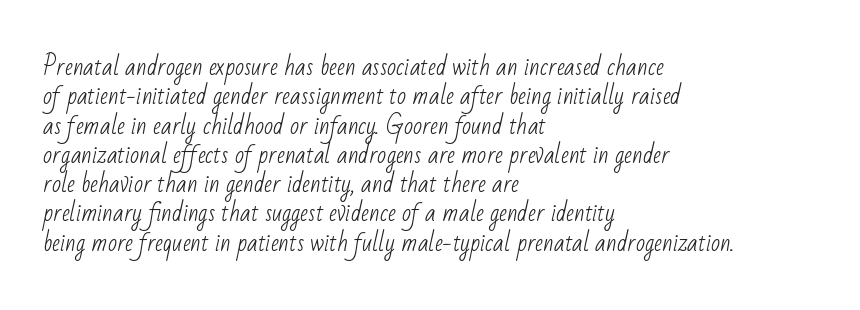
The image shows 24 px text type; set left-aligned, line spacing 1.22x, normal letter spacing, not underlined.
